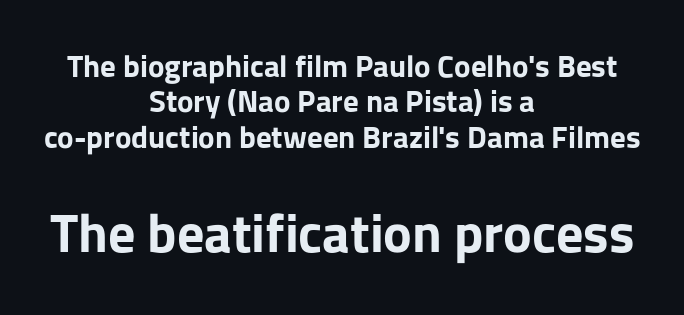
The image shows 54 px bold sans-serif type, upright; set centered, tight line spacing (1.14x), normal letter spacing, not underlined; the second (bottom) block is 1.74x larger; low stroke contrast and a medium x-height.
